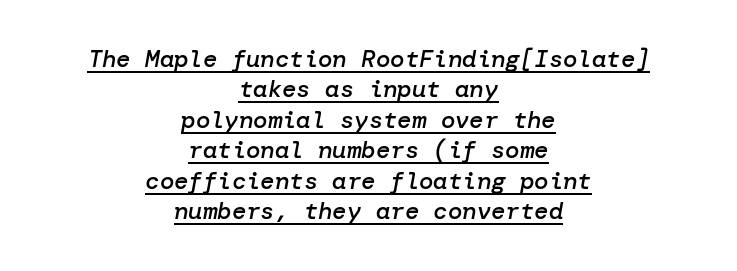
Q: Is the text bold? A: Semi-bold.
Q: Is the text italic (slanted)? A: Yes, it leans right by about 10 degrees.
Q: Is the text underlined? A: Yes.
Q: How is the paragraph aligned? A: Centered.
Q: Is the spacing between letters normal or unusually wide? A: Normal.
Q: Is the spacing between lines tight, normal or loose? A: Normal.
